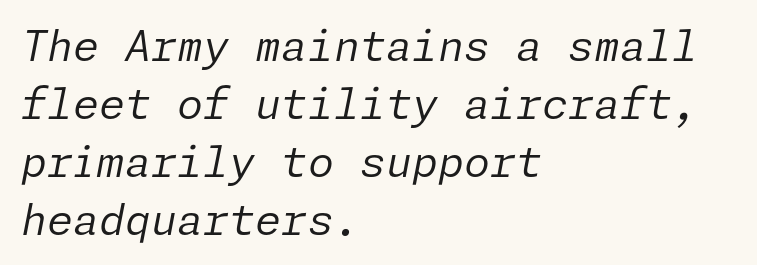
The image shows 42 px regular-weight type, italic (leaning right); set left-aligned, normal line spacing (1.38x), normal letter spacing, not underlined; low stroke contrast and a medium x-height.
